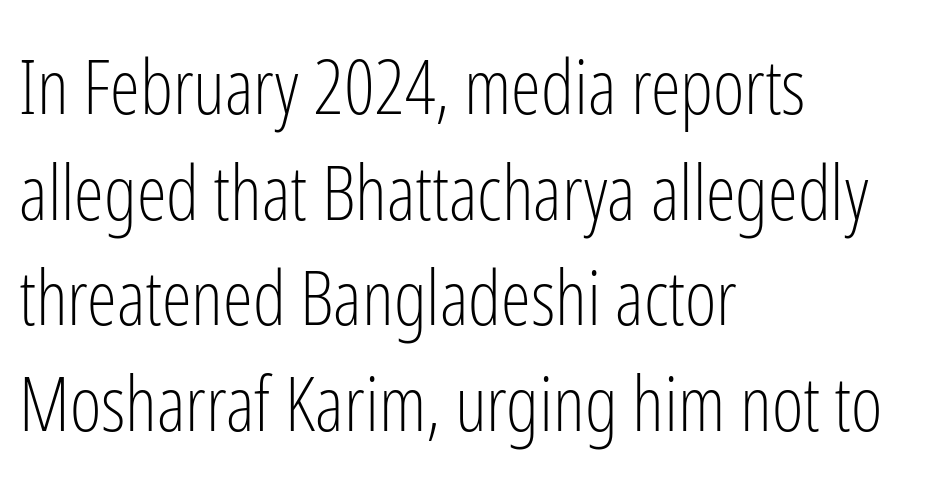
The image shows 76 px light, condensed sans-serif type, upright; set left-aligned, normal line spacing (1.39x), normal letter spacing, not underlined; low stroke contrast and a medium x-height.
